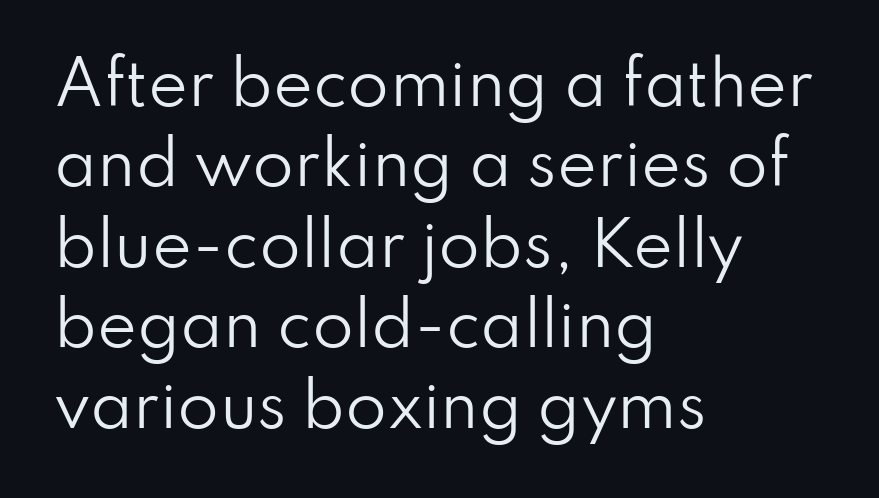
{"serif": "no", "italic": "no", "bold": "no", "weight": "regular", "width": "normal", "stroke_contrast": "low", "x_height": "small", "monospaced": "no", "underline": "no", "align": "left", "line_spacing": "normal", "line_spacing_ratio": 1.34, "letter_spacing": "normal", "letter_spacing_em": 0.0, "glyph_px": 60}
